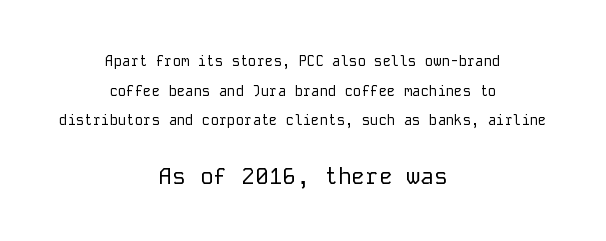
You get the small type first, then a jump to larger type. The paragraph has two soft edges and a firm central axis. Vertical stems look standard width or narrower in stroke. Quick note: interline space is abundant.
